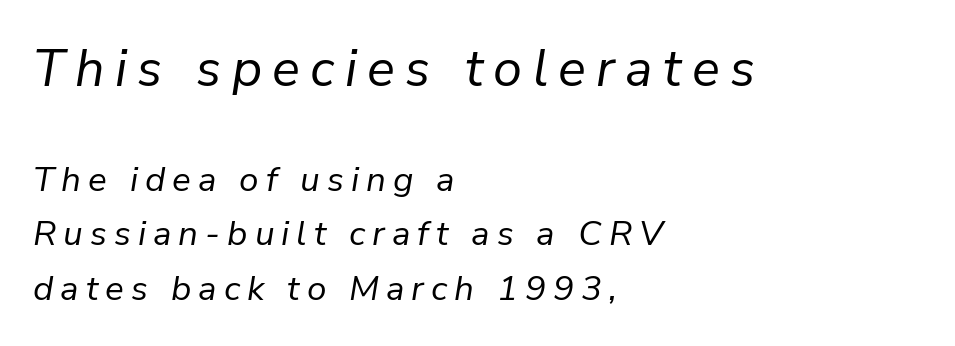
Type without underlining. The letters advance in unequal steps, a hallmark of proportional type. Does extra space separate the letters? Yes, quite a lot of it. The rendering anchors every line to the left-hand side. The rows are spaced the way most documents space them. Looking at the ascenders, they clearly lean.
